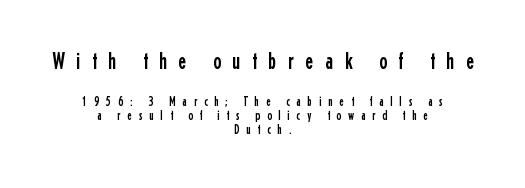
{"italic": "no", "underline": "no", "align": "center", "line_spacing": "tight", "line_spacing_ratio": 1.02, "letter_spacing": "wide", "letter_spacing_em": 0.48, "larger_block": "first", "size_ratio": 1.71, "glyph_px": 24}
